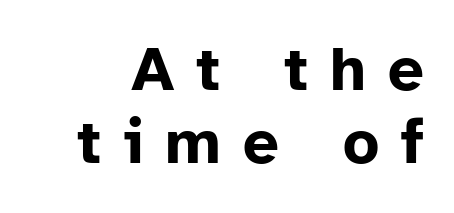
Q: Is the text bold? A: Yes.
Q: Is the text italic (slanted)? A: No, it is upright.
Q: Is the typeface a serif or a sans-serif typeface? A: Sans-serif.
Q: Is the text underlined? A: No.
Q: Is the spacing between letters normal or unusually wide? A: Unusually wide.
Q: Width (condensed, normal, or wide)? A: Normal.
Q: Stroke contrast? A: Low.
Q: x-height? A: Medium.
Q: Monospaced? A: No.
